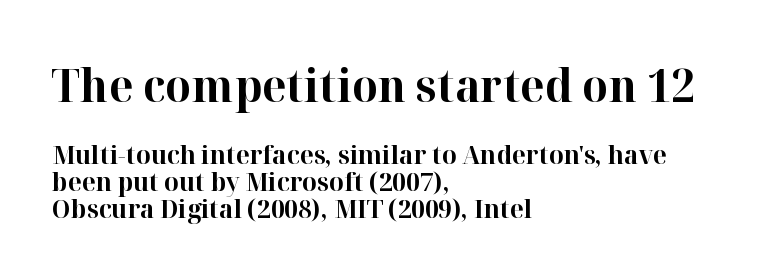
Descender tails drop into unmarked territory. The composition opens big and finishes small. Honestly, the rows look squashed on top of each other. A typesetter would call this zero additional tracking.
